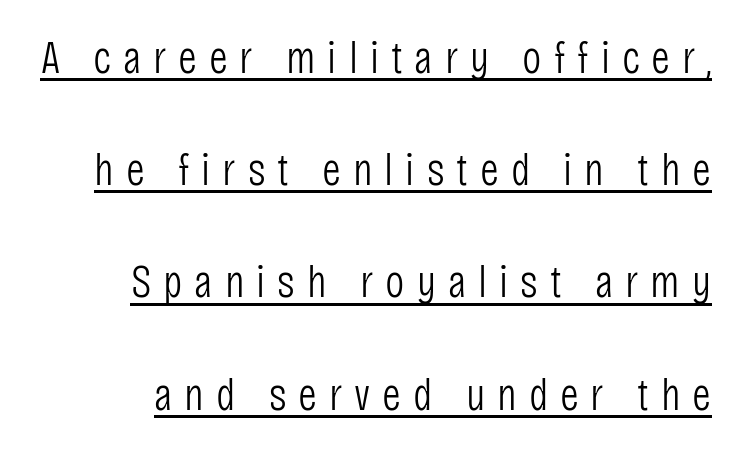
{"serif": "no", "italic": "no", "bold": "no", "weight": "light", "width": "condensed", "stroke_contrast": "low", "x_height": "large", "monospaced": "no", "underline": "yes", "line_spacing": "loose", "line_spacing_ratio": 2.44, "letter_spacing": "wide", "letter_spacing_em": 0.26, "glyph_px": 46}
